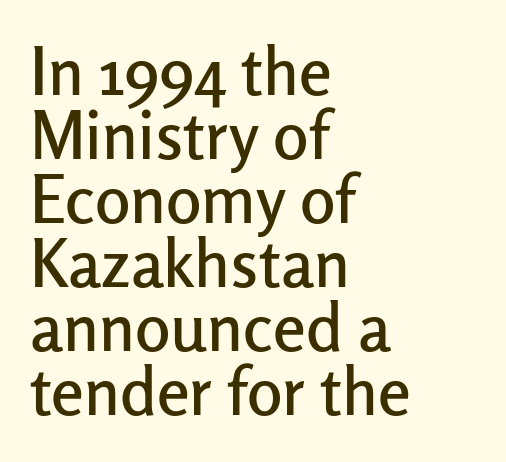
{"serif": "no", "italic": "no", "width": "normal", "stroke_contrast": "low", "x_height": "medium", "monospaced": "no", "underline": "no", "align": "left", "line_spacing": "tight", "line_spacing_ratio": 0.97, "letter_spacing": "normal", "letter_spacing_em": 0.0, "glyph_px": 66}
